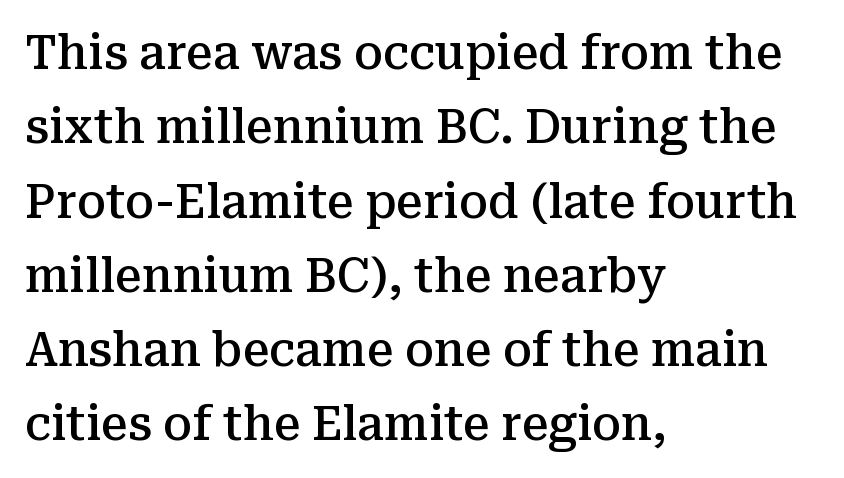
Q: Is the text bold? A: Semi-bold.
Q: Is the text italic (slanted)? A: No, it is upright.
Q: Is the typeface a serif or a sans-serif typeface? A: Serif.
Q: Is the text underlined? A: No.
Q: How is the paragraph aligned? A: Left-aligned.
Q: Is the spacing between letters normal or unusually wide? A: Normal.
Q: Is the spacing between lines tight, normal or loose? A: Normal.
Q: Width (condensed, normal, or wide)? A: Normal.
Q: Stroke contrast? A: Medium.
Q: x-height? A: Medium.
Q: Monospaced? A: No.
